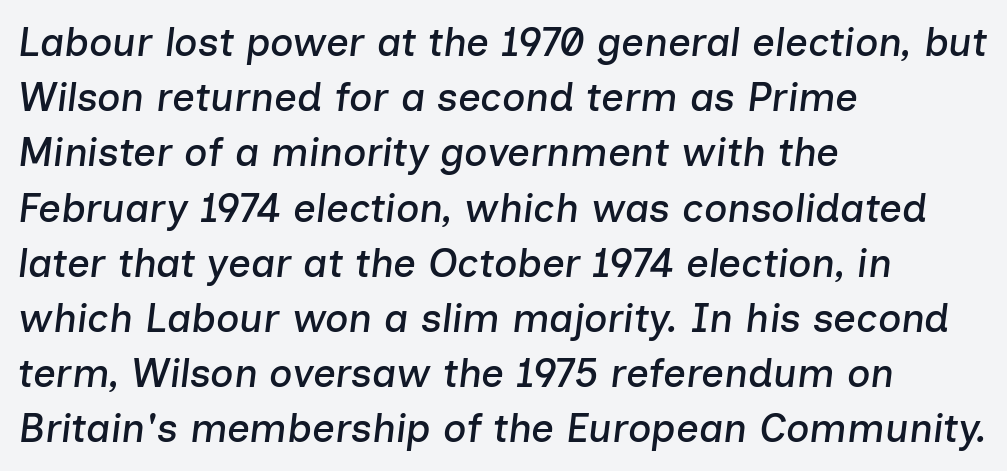
{"italic": "yes", "lean": "right", "slant_degrees": 7, "width": "normal", "stroke_contrast": "low", "x_height": "medium", "monospaced": "no", "underline": "no", "align": "left", "line_spacing": "normal", "line_spacing_ratio": 1.38, "letter_spacing": "normal", "letter_spacing_em": 0.0, "glyph_px": 40}
